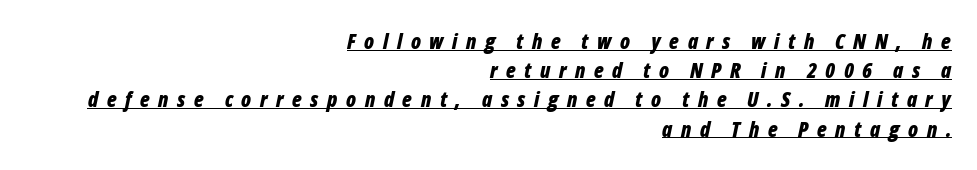
{"italic": "yes", "lean": "right", "slant_degrees": 12, "bold": "yes", "underline": "yes", "align": "right", "line_spacing": "normal", "line_spacing_ratio": 1.39, "letter_spacing": "wide", "letter_spacing_em": 0.41, "glyph_px": 21}
